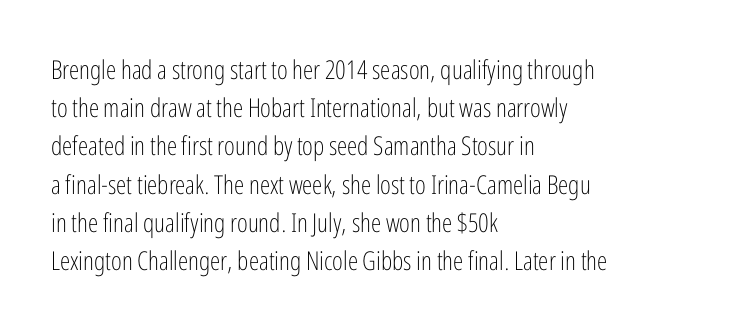
The image shows 26 px text type, upright; set left-aligned, normal line spacing (1.47x), normal letter spacing, not underlined.
